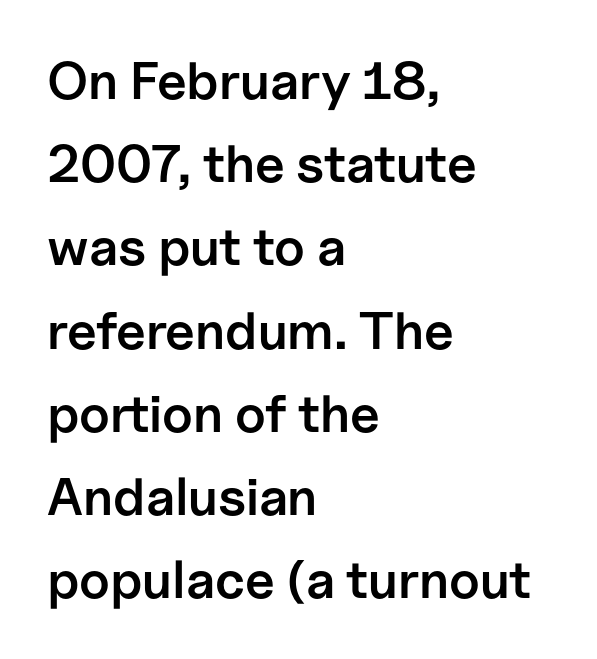
The image shows 53 px semibold sans-serif type, upright; set left-aligned, normal line spacing (1.57x), normal letter spacing, not underlined; low stroke contrast and a medium x-height.
